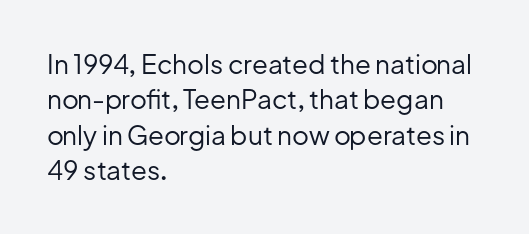
{"italic": "no", "bold": "no", "underline": "no", "align": "left", "line_spacing": "normal", "line_spacing_ratio": 1.36, "letter_spacing": "normal", "letter_spacing_em": 0.0, "glyph_px": 26}
